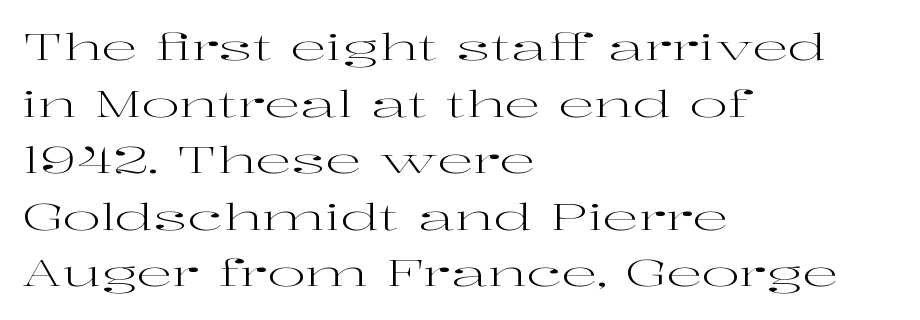
Rule under the text: the space is simply empty. This sample uses a serif face. Vertical strokes here are truly vertical. Evenly set lines give the paragraph a standard silhouette.
